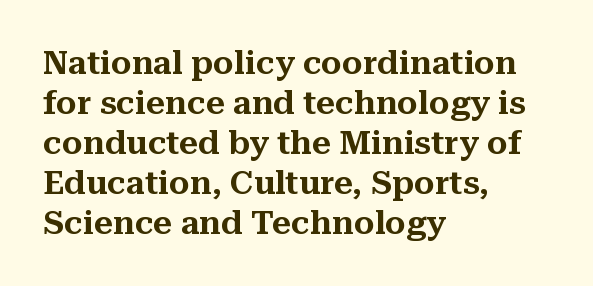
The image shows 33 px serif type, upright; set left-aligned, line spacing 1.21x, normal letter spacing, not underlined; medium stroke contrast and a medium x-height.
